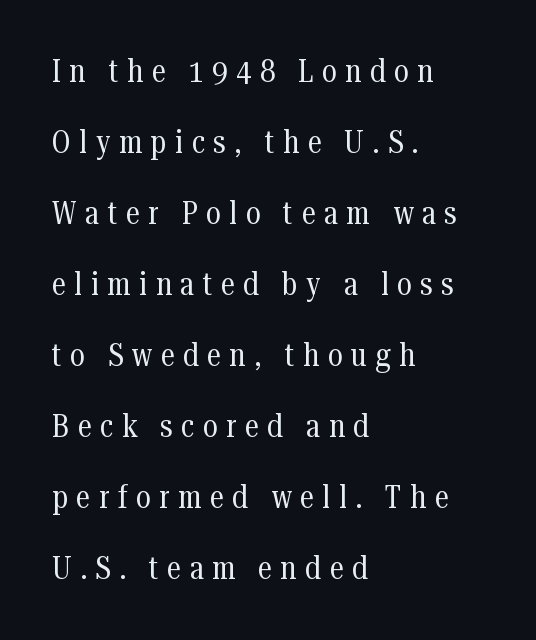
{"serif": "yes", "italic": "no", "bold": "no", "weight": "regular", "width": "condensed", "stroke_contrast": "medium", "x_height": "medium", "monospaced": "no", "underline": "no", "align": "left", "line_spacing": "loose", "line_spacing_ratio": 2.22, "letter_spacing": "wide", "letter_spacing_em": 0.27, "glyph_px": 32}
